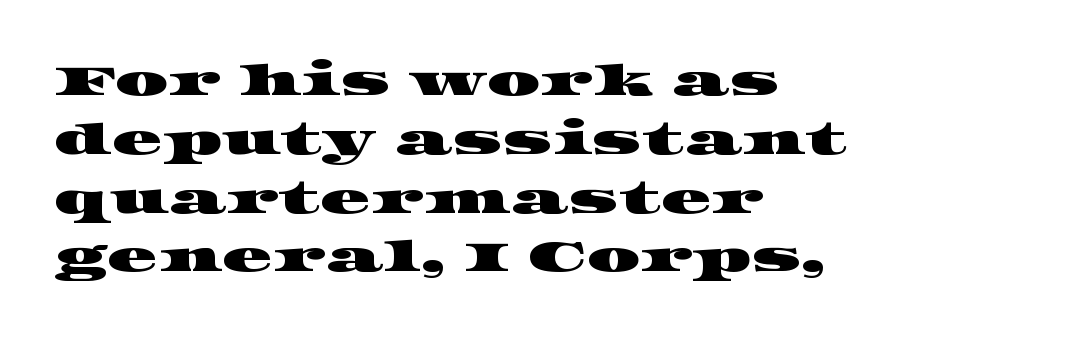
The image shows 42 px wide serif type; set left-aligned, normal line spacing (1.4x), normal letter spacing, not underlined; high stroke contrast and a large x-height.
